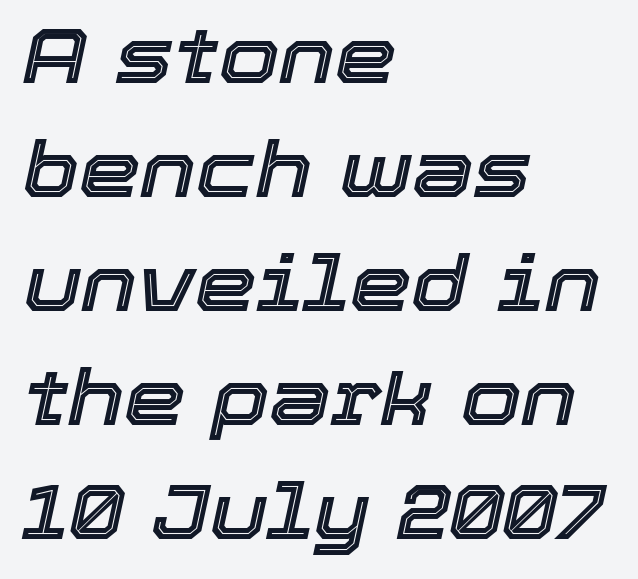
Q: Is the text italic (slanted)? A: Yes, it leans right by about 12 degrees.
Q: Is the text underlined? A: No.
Q: How is the paragraph aligned? A: Left-aligned.
Q: Is the spacing between letters normal or unusually wide? A: Normal.
Q: Is the spacing between lines tight, normal or loose? A: Normal.
Q: Width (condensed, normal, or wide)? A: Normal.
Q: x-height? A: Medium.
Q: Monospaced? A: No.
